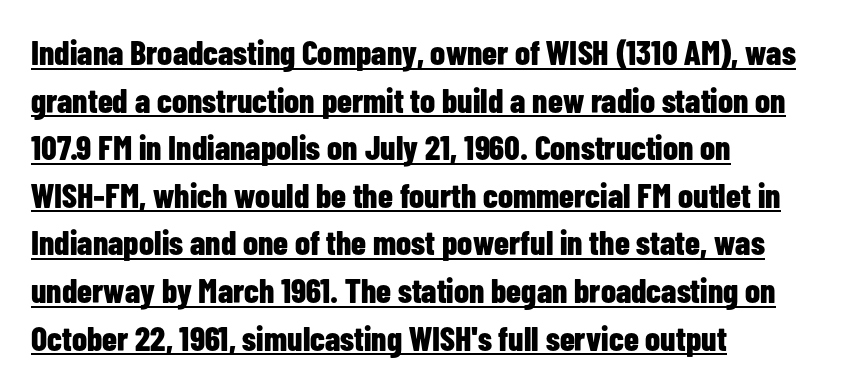
The image shows 34 px bold, condensed sans-serif type, upright; set left-aligned, normal line spacing (1.4x), normal letter spacing, underlined; low stroke contrast and a medium x-height.
